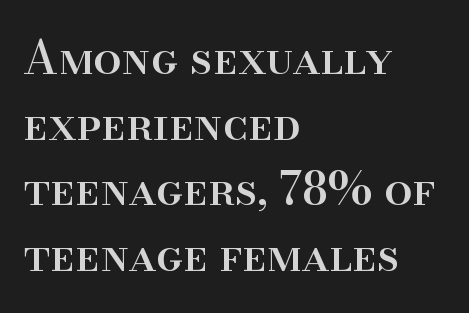
The paragraph has a hard left edge and a soft right edge. You can tell from the footed stems that serif type was used. The passage shown has conventional tracking throughout. Posture: straight, roman, zero tilt.
